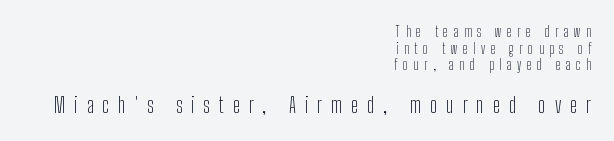
Posture: upright roman. Short note: letters widely spaced. The composition opens small and finishes big. No chunkiness to these letters — they're not bold.
